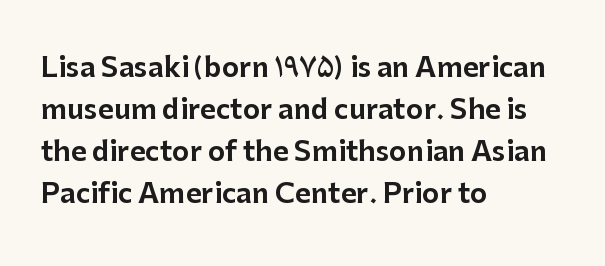
The image shows 27 px text type, upright; set left-aligned, normal line spacing (1.55x), normal letter spacing, not underlined.
